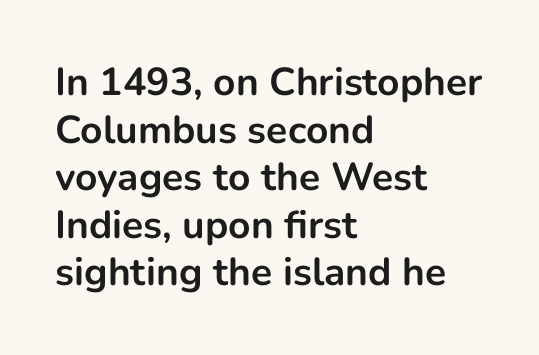
The image shows 39 px bold sans-serif type, upright; set left-aligned, line spacing 1.22x, normal letter spacing, not underlined; low stroke contrast and a medium x-height.
